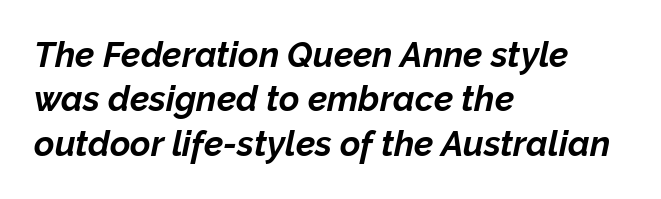
Is this a fixed-width face? No — the glyphs have proportional, varying widths. A clean baseline with only descenders dipping below it. The passage shown is emphatically bold. Designer's note — italics engaged. Line beginnings align vertically; line endings do not. Nobody touched the tracking dial on this one.
